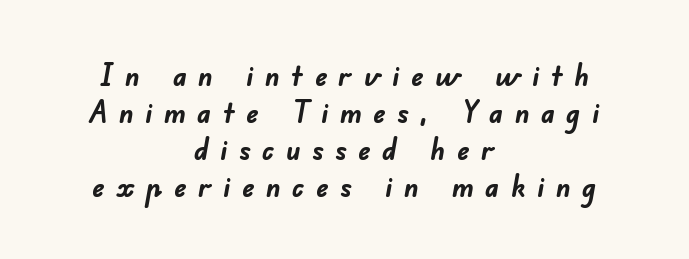
{"serif": "no", "bold": "yes", "weight": "semibold", "width": "normal", "stroke_contrast": "low", "x_height": "small", "monospaced": "no", "underline": "no", "align": "center", "line_spacing_ratio": 1.19, "letter_spacing": "wide", "letter_spacing_em": 0.36, "glyph_px": 31}
